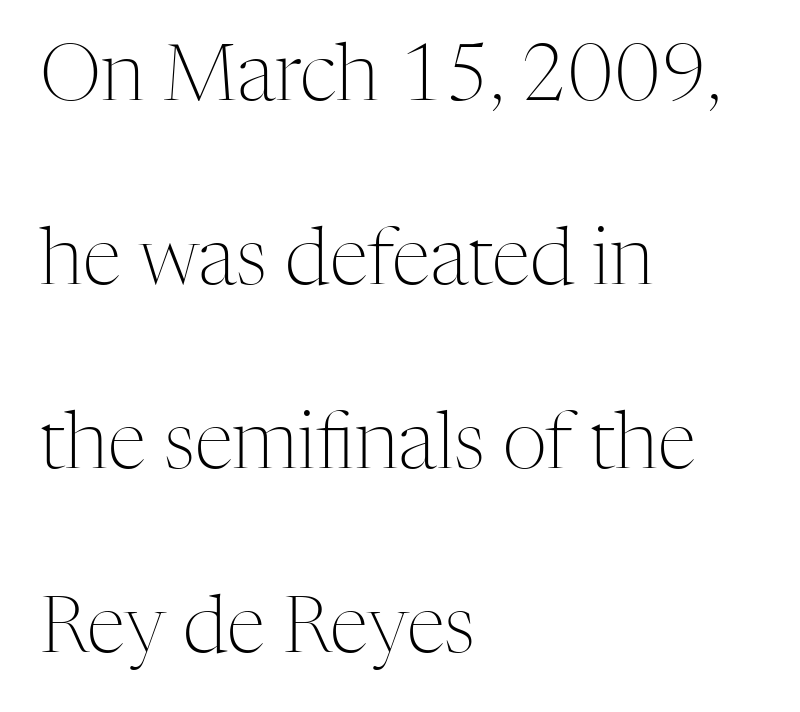
Q: Is the text bold? A: No.
Q: Is the text italic (slanted)? A: No, it is upright.
Q: Is the typeface a serif or a sans-serif typeface? A: Serif.
Q: Is the text underlined? A: No.
Q: How is the paragraph aligned? A: Left-aligned.
Q: Is the spacing between letters normal or unusually wide? A: Normal.
Q: Is the spacing between lines tight, normal or loose? A: Loose.
Q: Width (condensed, normal, or wide)? A: Normal.
Q: Stroke contrast? A: Medium.
Q: x-height? A: Medium.
Q: Monospaced? A: No.
